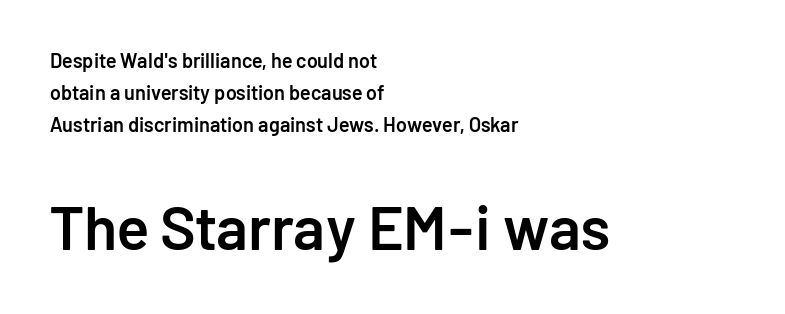
The image shows 61 px semibold sans-serif type, upright; set left-aligned, normal line spacing (1.61x), normal letter spacing, not underlined; the second (bottom) block is 3.05x larger; low stroke contrast and a medium x-height.
